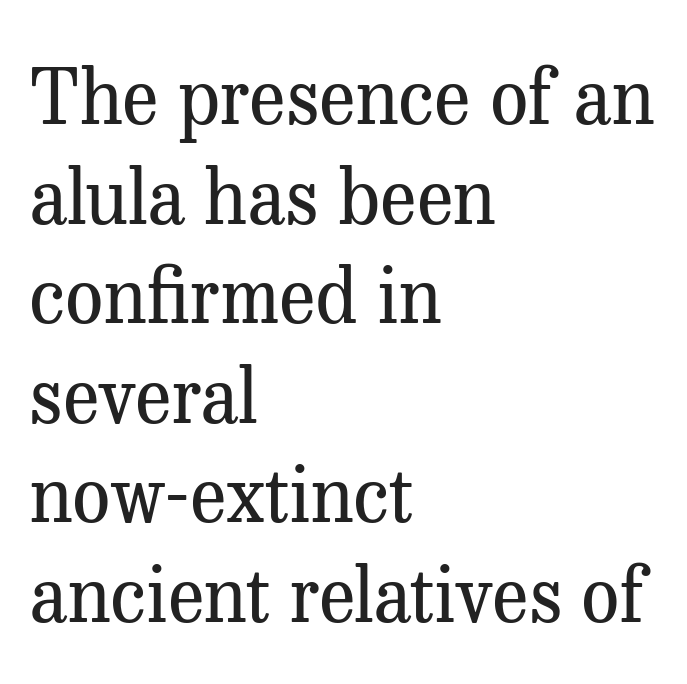
The image shows 76 px regular-weight serif type, upright; set left-aligned, normal line spacing (1.31x), normal letter spacing, not underlined; medium stroke contrast and a medium x-height.
